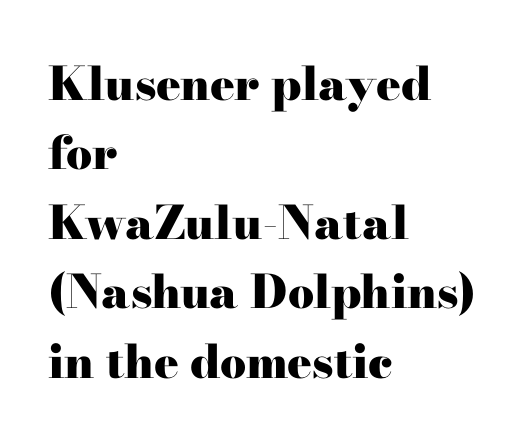
The image shows 46 px heavy, wide serif type, upright; set left-aligned, normal line spacing (1.51x), normal letter spacing, not underlined; high stroke contrast and a small x-height.
